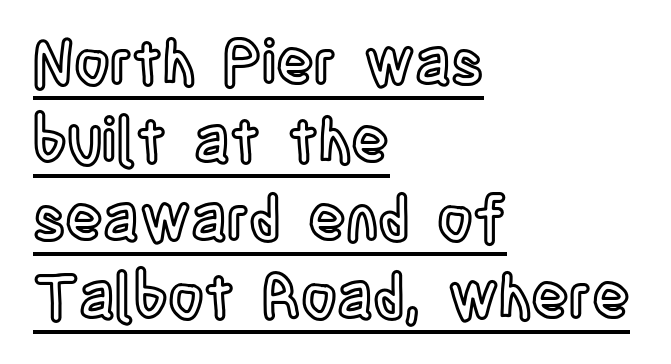
Q: Is the text italic (slanted)? A: No, it is upright.
Q: Is the text underlined? A: Yes.
Q: How is the paragraph aligned? A: Left-aligned.
Q: Is the spacing between letters normal or unusually wide? A: Normal.
Q: Is the spacing between lines tight, normal or loose? A: Normal.
Q: Width (condensed, normal, or wide)? A: Condensed.
Q: x-height? A: Large.
Q: Monospaced? A: No.
